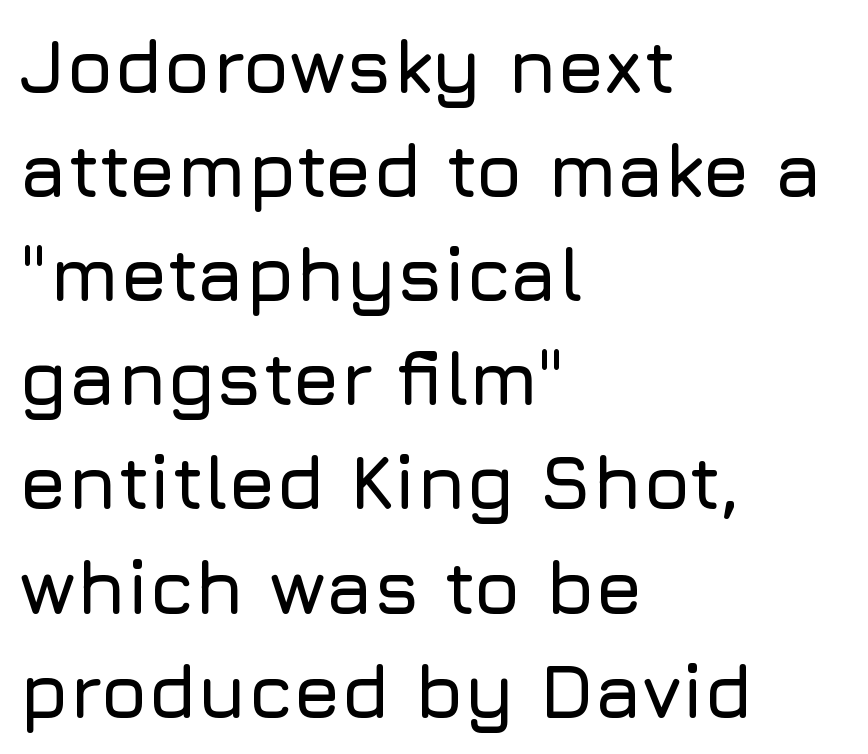
The image shows 76 px sans-serif type, upright; set left-aligned, normal line spacing (1.37x), normal letter spacing, not underlined; low stroke contrast and a medium x-height.
